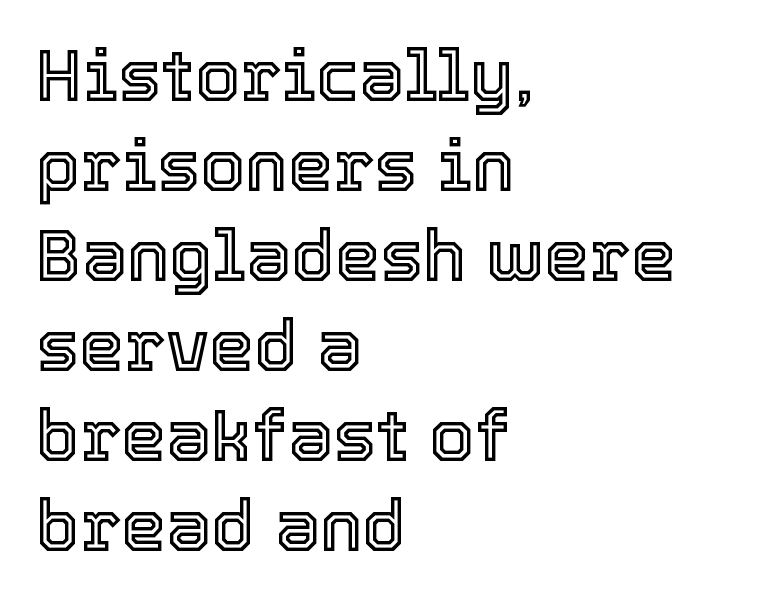
The ragged edge is on the right, which tells us the setting is flush left. Proportional: the letters do not fall into vertical columns. In terms of posture, this sample is upright. Decoration check: the copy has no underline. Tracking value appears to be zero — textbook default spacing.
